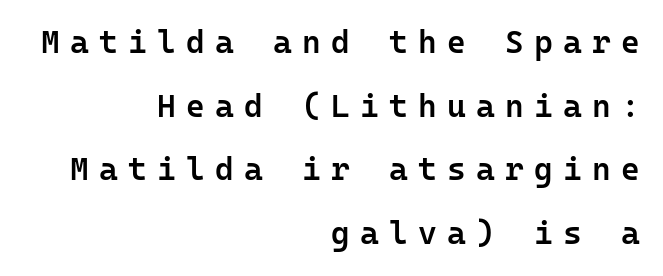
Q: Is the text bold? A: Semi-bold.
Q: Is the text italic (slanted)? A: No, it is upright.
Q: Is the typeface a serif or a sans-serif typeface? A: Sans-serif.
Q: Is the text underlined? A: No.
Q: How is the paragraph aligned? A: Right-aligned.
Q: Is the spacing between letters normal or unusually wide? A: Unusually wide.
Q: Is the spacing between lines tight, normal or loose? A: Loose.
Q: Width (condensed, normal, or wide)? A: Normal.
Q: Stroke contrast? A: Low.
Q: x-height? A: Medium.
Q: Monospaced? A: Yes.
